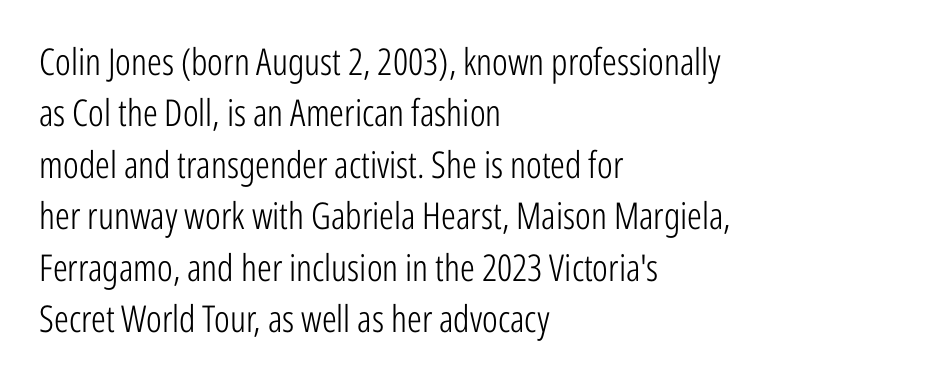
The image shows 37 px light, condensed sans-serif type, upright; set left-aligned, normal line spacing (1.39x), normal letter spacing, not underlined; low stroke contrast and a medium x-height.
